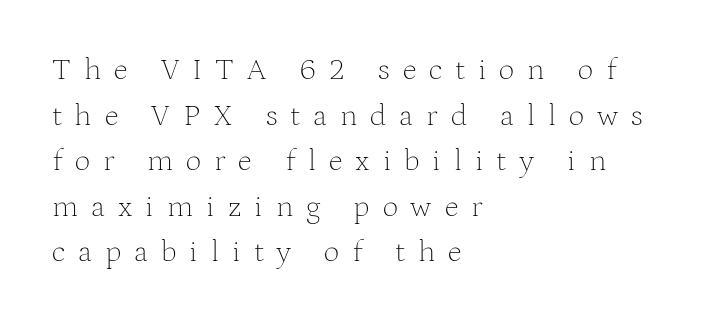
{"serif": "yes", "italic": "no", "bold": "no", "weight": "thin", "width": "normal", "stroke_contrast": "medium", "x_height": "medium", "monospaced": "no", "underline": "no", "align": "left", "line_spacing": "normal", "line_spacing_ratio": 1.47, "letter_spacing": "wide", "letter_spacing_em": 0.42, "glyph_px": 31}
